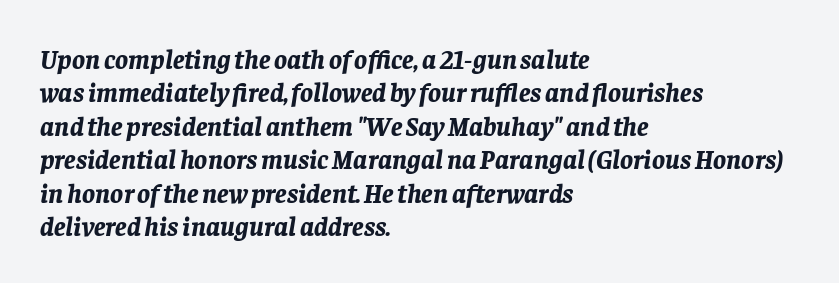
The image shows 27 px bold type, italic (leaning right); set left-aligned, line spacing 1.24x, normal letter spacing, not underlined.
